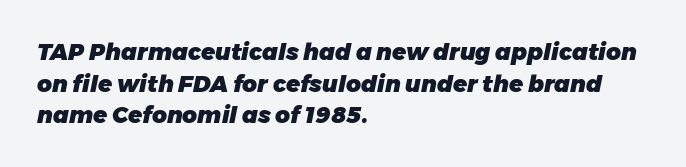
{"italic": "yes", "lean": "right", "slant_degrees": 11, "bold": "yes", "underline": "no", "align": "left", "line_spacing": "normal", "line_spacing_ratio": 1.37, "letter_spacing": "normal", "letter_spacing_em": 0.0, "glyph_px": 23}
